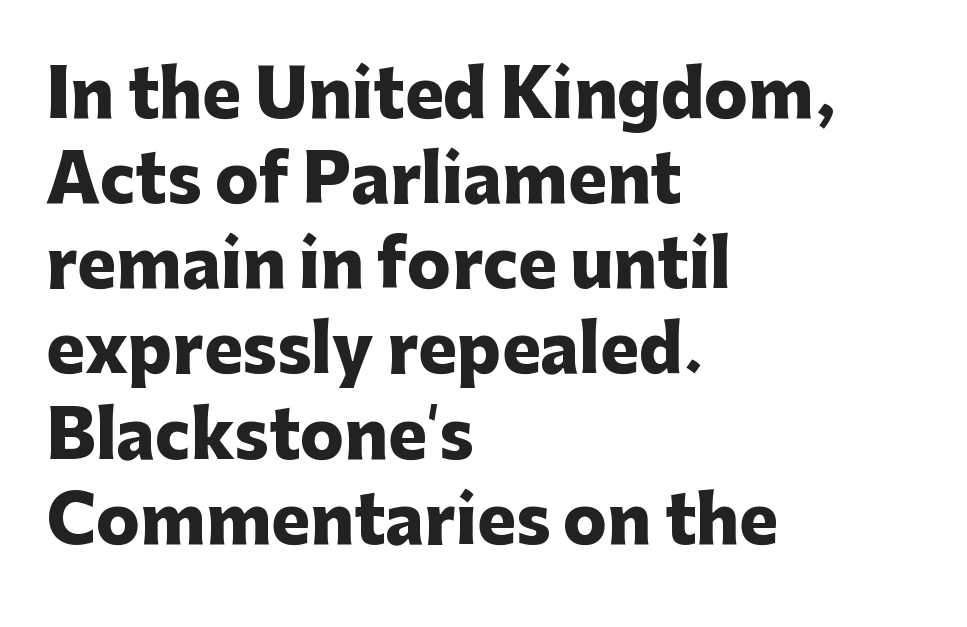
Q: Is the text bold? A: Yes.
Q: Is the text italic (slanted)? A: No, it is upright.
Q: Is the typeface a serif or a sans-serif typeface? A: Sans-serif.
Q: Is the text underlined? A: No.
Q: How is the paragraph aligned? A: Left-aligned.
Q: Is the spacing between letters normal or unusually wide? A: Normal.
Q: Is the spacing between lines tight, normal or loose? A: Normal.
Q: Width (condensed, normal, or wide)? A: Normal.
Q: Stroke contrast? A: Low.
Q: x-height? A: Medium.
Q: Monospaced? A: No.
